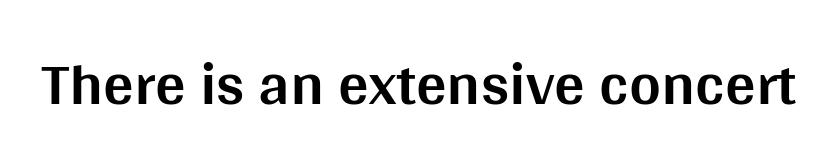
The image shows 61 px bold sans-serif type, upright; set normal letter spacing, not underlined; medium stroke contrast and a large x-height.
